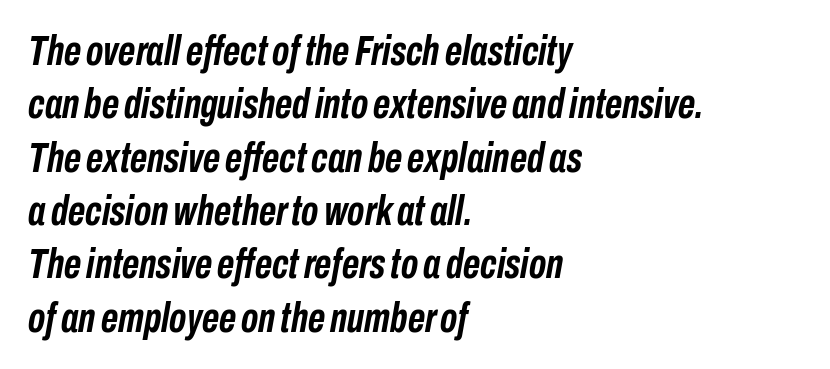
Q: Is the text bold? A: Yes.
Q: Is the text italic (slanted)? A: Yes, it leans right by about 10 degrees.
Q: Is the text underlined? A: No.
Q: How is the paragraph aligned? A: Left-aligned.
Q: Is the spacing between letters normal or unusually wide? A: Normal.
Q: Is the spacing between lines tight, normal or loose? A: Normal.
Q: Width (condensed, normal, or wide)? A: Condensed.
Q: Stroke contrast? A: Low.
Q: x-height? A: Medium.
Q: Monospaced? A: No.
